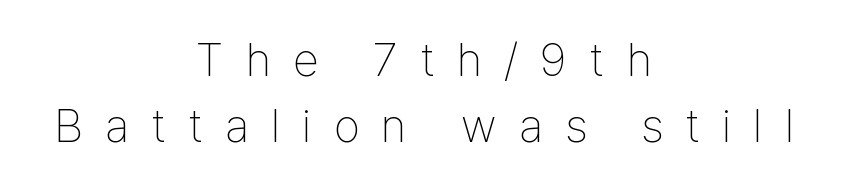
The image shows 47 px thin, condensed sans-serif type, upright; set centered, normal line spacing (1.41x), unusually wide letter spacing (+0.47 em), not underlined; low stroke contrast and a medium x-height.
